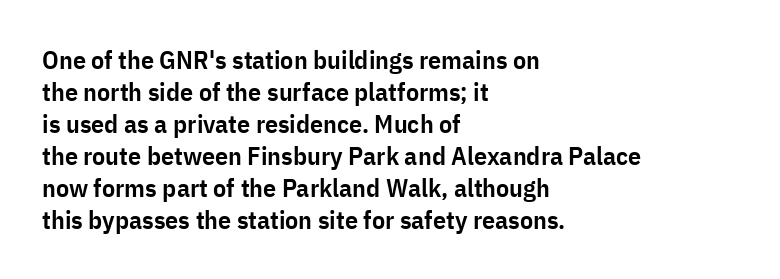
Each row of text sits above clean, open space. In CSS terms this would be text-align: left. Is the type bold? Partly — it's a semibold, heavier than regular but not fully bold. The font's upright variant was chosen for this text. Nothing unusual about the tracking: characters are spaced as the font intends.
